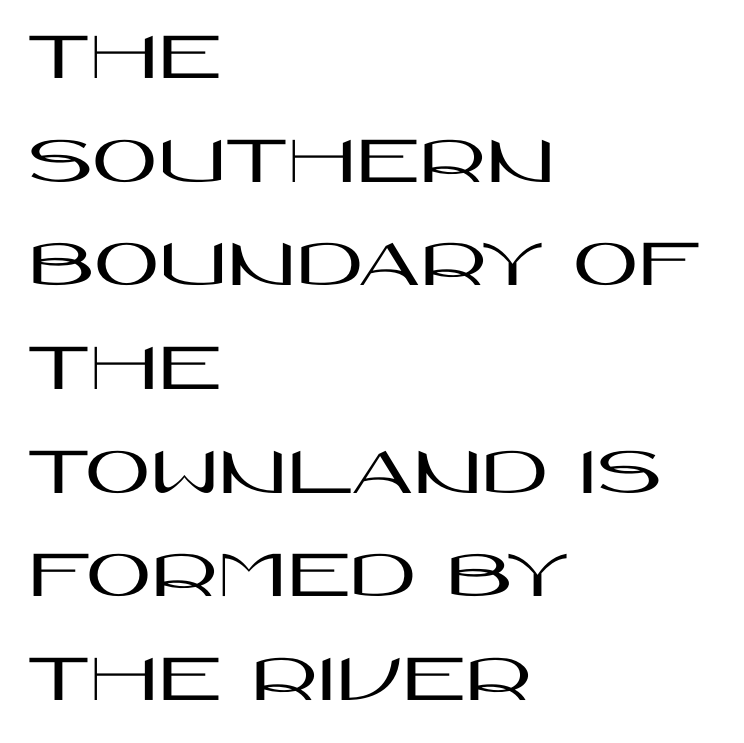
{"serif": "no", "italic": "no", "width": "wide", "stroke_contrast": "high", "x_height": "large", "monospaced": "no", "underline": "no", "align": "left", "line_spacing": "normal", "line_spacing_ratio": 1.46, "letter_spacing": "normal", "letter_spacing_em": 0.0, "glyph_px": 71}
